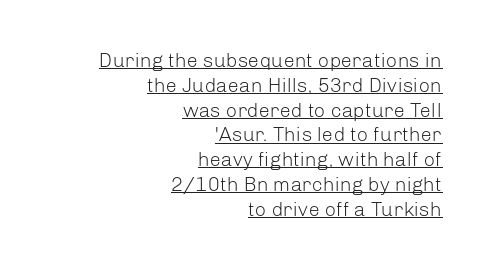
The image shows 20 px text type, upright; set right-aligned, line spacing 1.24x, normal letter spacing, underlined.
